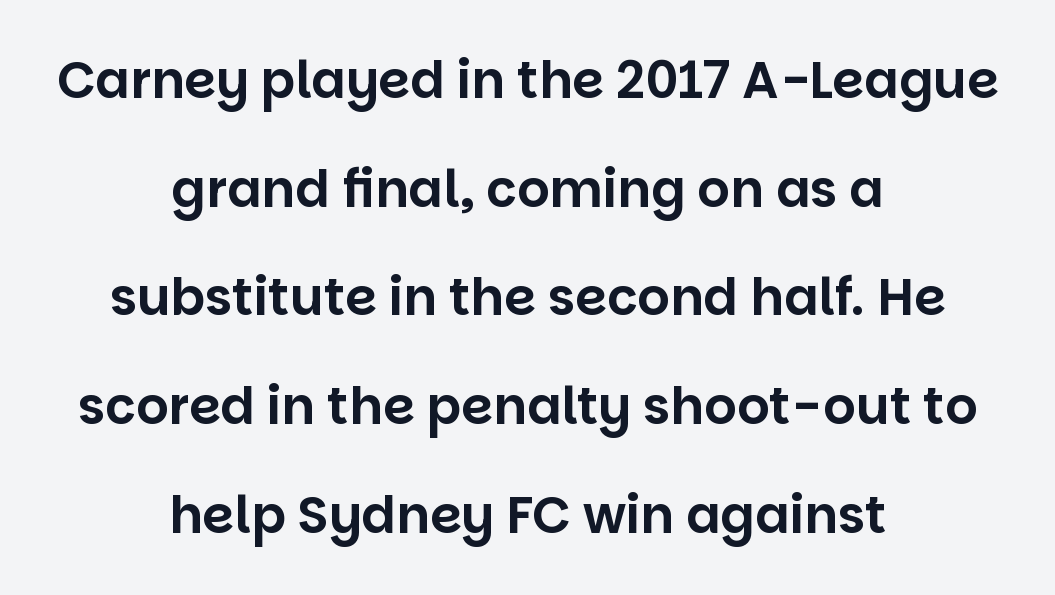
Q: Is the text italic (slanted)? A: No, it is upright.
Q: Is the typeface a serif or a sans-serif typeface? A: Sans-serif.
Q: Is the text underlined? A: No.
Q: How is the paragraph aligned? A: Centered.
Q: Is the spacing between letters normal or unusually wide? A: Normal.
Q: Is the spacing between lines tight, normal or loose? A: Loose.
Q: Width (condensed, normal, or wide)? A: Normal.
Q: Stroke contrast? A: Low.
Q: x-height? A: Large.
Q: Monospaced? A: No.
